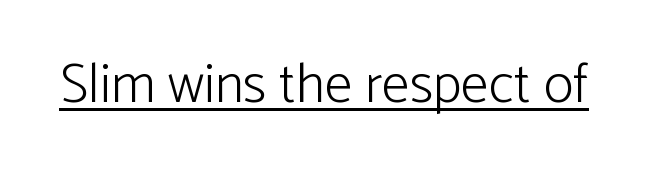
Nothing heavy about these letters — not bold at all. Grotesque or geometric, the face here clearly has no serifs. The lettering holds an erect, upright posture throughout. There is no visible air inserted between adjacent glyphs. The face used here appears with an underline applied.
